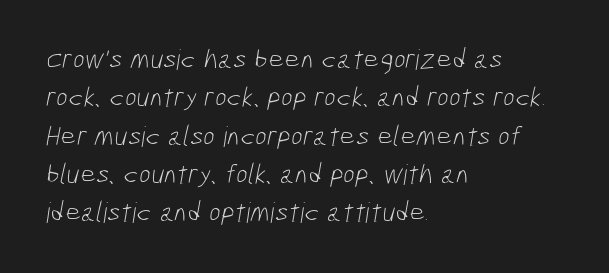
Q: Is the text bold? A: No.
Q: Is the typeface a serif or a sans-serif typeface? A: Sans-serif.
Q: Is the text underlined? A: No.
Q: How is the paragraph aligned? A: Left-aligned.
Q: Is the spacing between letters normal or unusually wide? A: Normal.
Q: Is the spacing between lines tight, normal or loose? A: Normal.
Q: Width (condensed, normal, or wide)? A: Condensed.
Q: Stroke contrast? A: Low.
Q: x-height? A: Medium.
Q: Monospaced? A: No.
